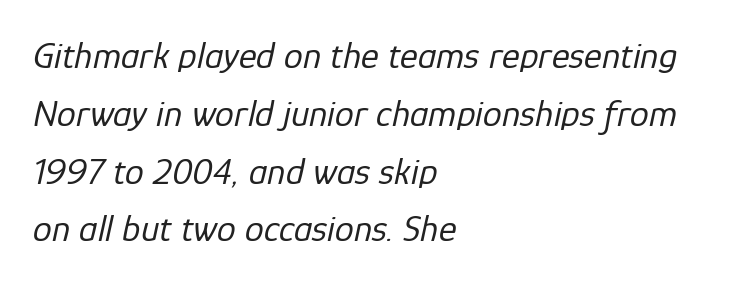
{"italic": "yes", "lean": "right", "slant_degrees": 12, "bold": "no", "weight": "regular", "width": "normal", "stroke_contrast": "low", "x_height": "medium", "monospaced": "no", "underline": "no", "align": "left", "line_spacing": "normal", "line_spacing_ratio": 1.52, "letter_spacing": "normal", "letter_spacing_em": 0.0, "glyph_px": 38}
